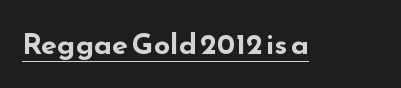
The image shows 29 px bold, wide sans-serif type, upright; set normal letter spacing, underlined; low stroke contrast and a small x-height.
